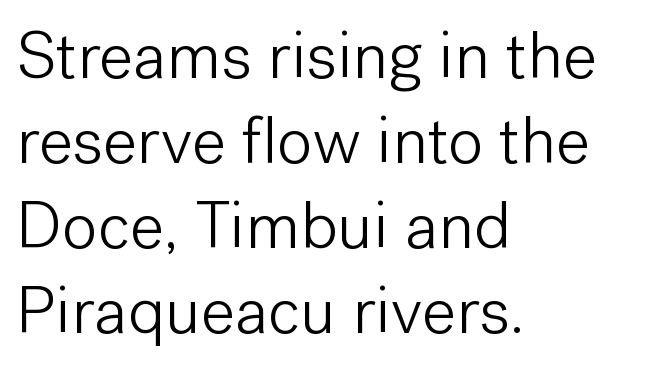
Q: Is the text bold? A: No.
Q: Is the text italic (slanted)? A: No, it is upright.
Q: Is the typeface a serif or a sans-serif typeface? A: Sans-serif.
Q: Is the text underlined? A: No.
Q: How is the paragraph aligned? A: Left-aligned.
Q: Is the spacing between letters normal or unusually wide? A: Normal.
Q: Is the spacing between lines tight, normal or loose? A: Normal.
Q: Width (condensed, normal, or wide)? A: Normal.
Q: Stroke contrast? A: Low.
Q: x-height? A: Medium.
Q: Monospaced? A: No.
